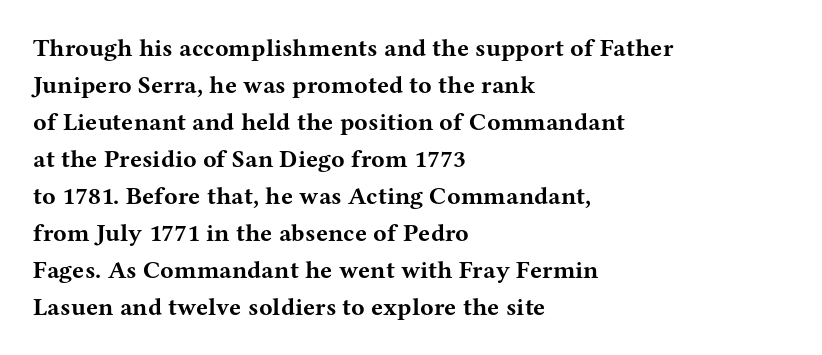
{"italic": "no", "bold": "yes", "underline": "no", "align": "left", "line_spacing": "normal", "line_spacing_ratio": 1.48, "letter_spacing": "normal", "letter_spacing_em": 0.0, "glyph_px": 25}
